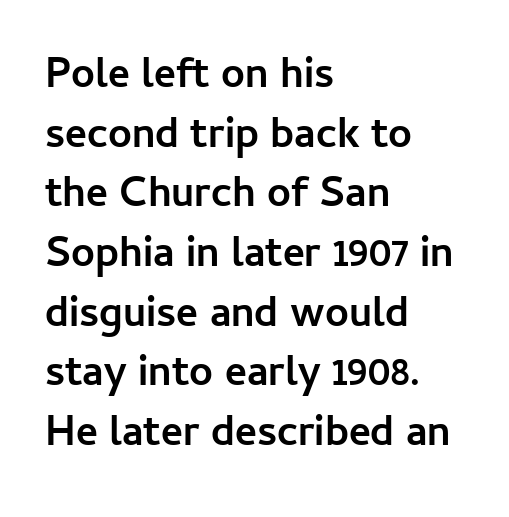
{"serif": "no", "italic": "no", "bold": "yes", "weight": "semibold", "width": "normal", "stroke_contrast": "low", "x_height": "medium", "monospaced": "no", "underline": "no", "align": "left", "line_spacing": "normal", "line_spacing_ratio": 1.42, "letter_spacing": "normal", "letter_spacing_em": 0.0, "glyph_px": 42}
